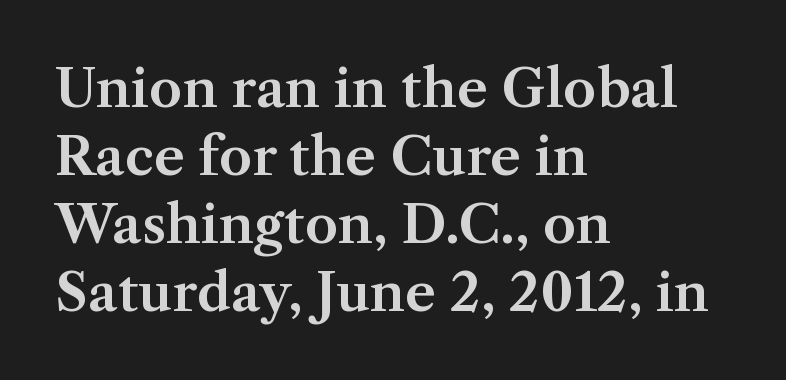
The letters stand straight up with perfectly vertical stems. Is this a sans? No — the strokes have serifs. Character widths vary here, with narrow letters taking less room than wide ones. The line-height multiplier appears to be the usual default. The rag falls on the right side of this text block. Compared with typical body copy, the letter spacing here is the same.
